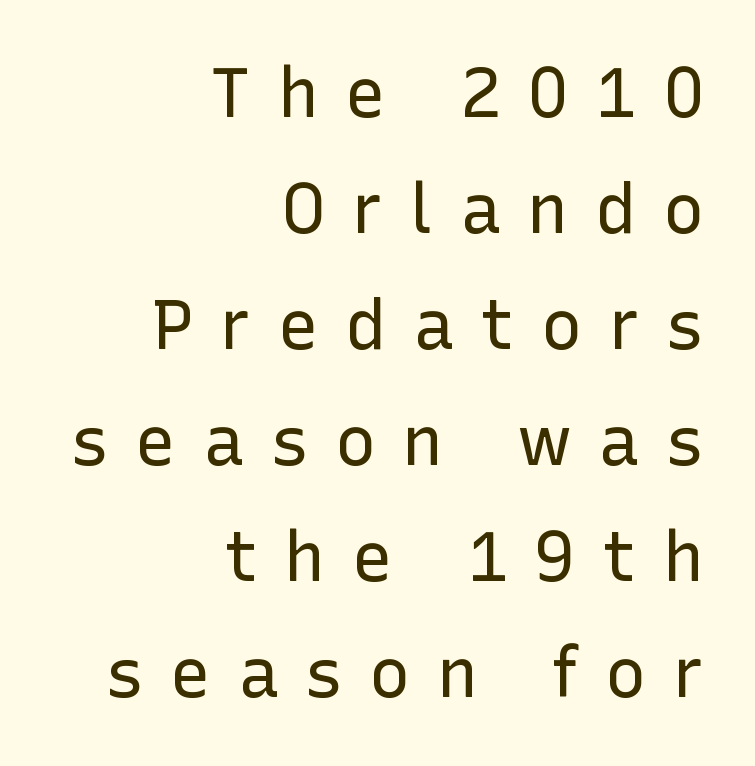
The image shows 69 px regular-weight sans-serif type, upright; set right-aligned, normal line spacing (1.68x), unusually wide letter spacing (+0.38 em), not underlined; low stroke contrast and a medium x-height.
